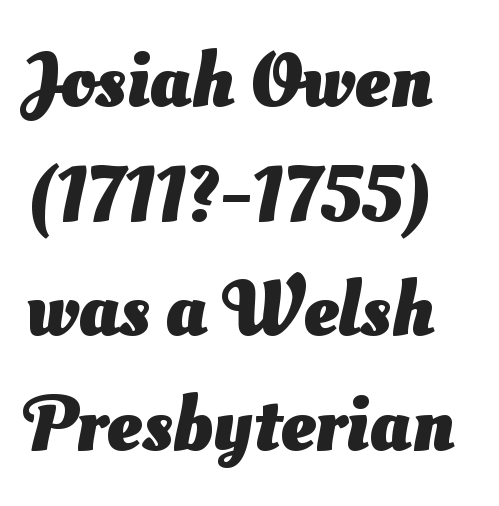
The image shows 79 px heavy sans-serif type; set normal line spacing (1.45x), normal letter spacing, not underlined; medium stroke contrast and a small x-height.
